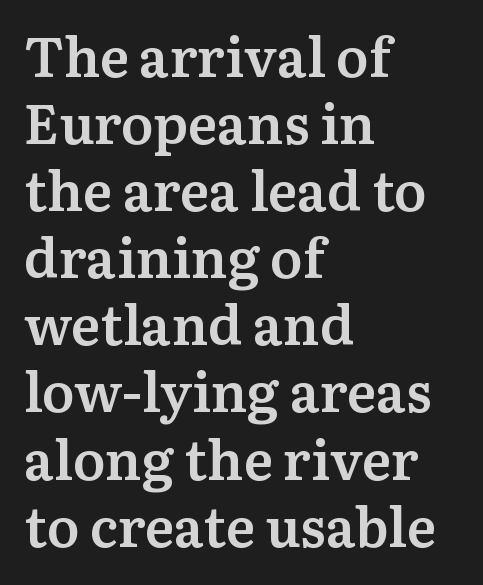
The passage shown has conventional tracking throughout. To sum up the face: it has serifs. The lines are quadded left. Type without underlining.
